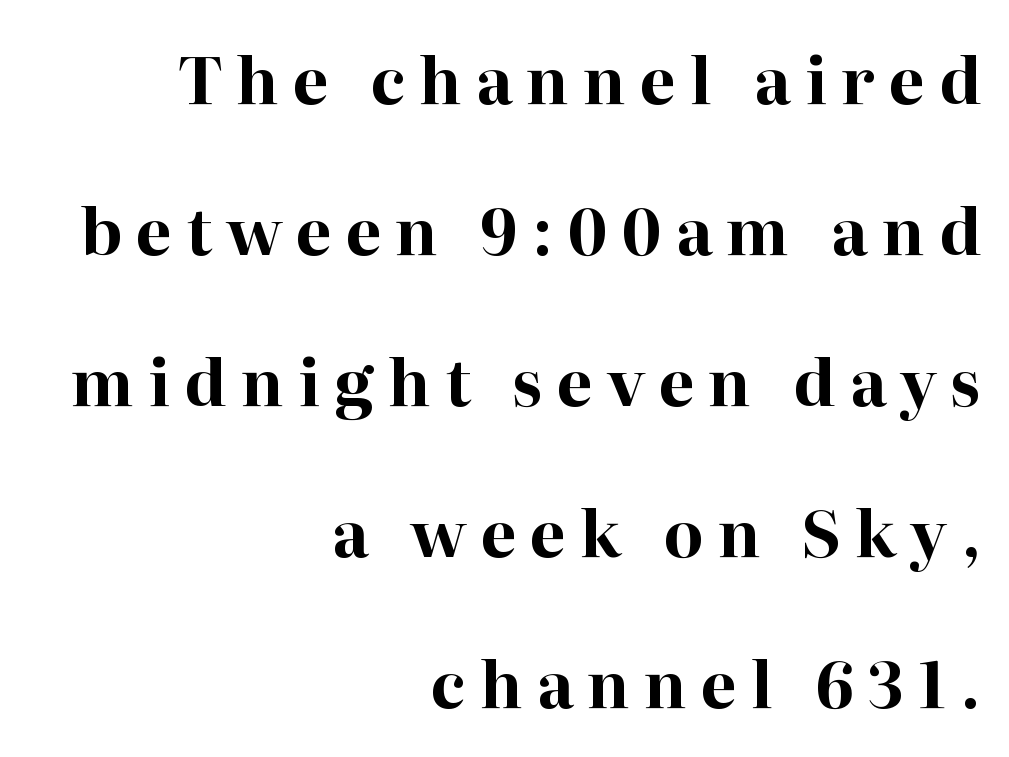
Q: Is the text bold? A: Yes.
Q: Is the text italic (slanted)? A: No, it is upright.
Q: Is the typeface a serif or a sans-serif typeface? A: Serif.
Q: Is the text underlined? A: No.
Q: How is the paragraph aligned? A: Right-aligned.
Q: Is the spacing between letters normal or unusually wide? A: Unusually wide.
Q: Is the spacing between lines tight, normal or loose? A: Loose.
Q: Width (condensed, normal, or wide)? A: Normal.
Q: Stroke contrast? A: High.
Q: x-height? A: Medium.
Q: Monospaced? A: No.
